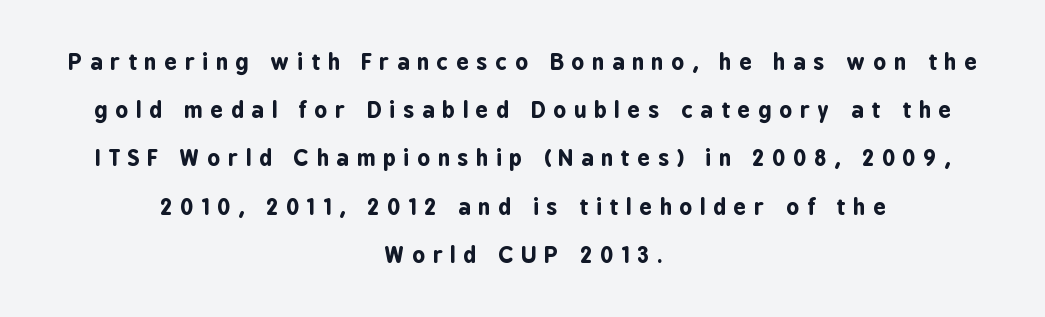
The characters look thick and weighty, a clear bold. Horizontal bands of white between lines are thick stripes. Has an underline been added? It has not. This rendering uses center alignment, leaving both contours irregular but symmetric. The typography opts for an upright posture over an oblique one. Caption: expanded tracking, letters set apart.
